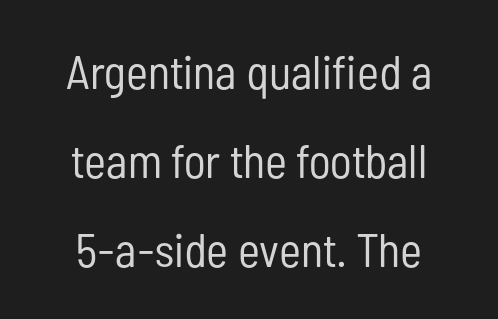
To sum up the face: it is a sans, with no serifs. Here the designer chose a conventional face with non-uniform glyph widths. Characters follow at the spacing the type designer built in. The passage shown is not underscored anywhere. Is the type heavy? It reads as light-to-regular instead.
